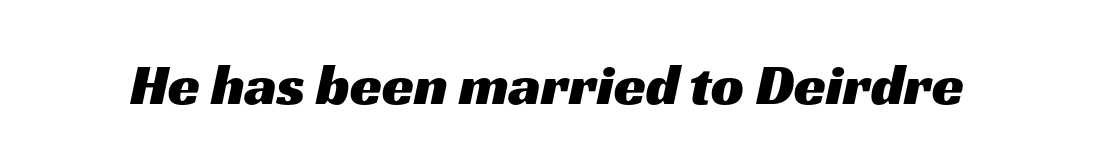
Q: Is the typeface a serif or a sans-serif typeface? A: Sans-serif.
Q: Is the text underlined? A: No.
Q: Is the spacing between letters normal or unusually wide? A: Normal.
Q: Width (condensed, normal, or wide)? A: Wide.
Q: Stroke contrast? A: Medium.
Q: x-height? A: Medium.
Q: Monospaced? A: No.
